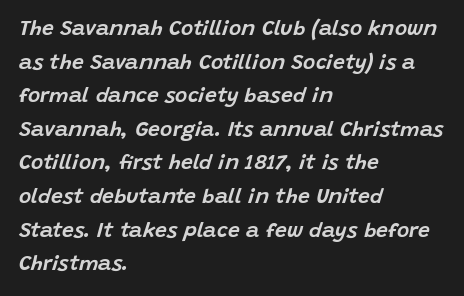
The lines sit at an ordinary, default distance from one another. The specimen omits any rule beneath the text block's lines. The rendering keeps characters at their native spacing. Is the block centered? No — it sits flush against the left margin.
